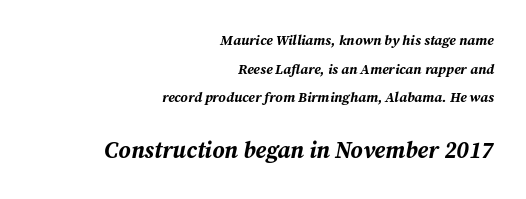
What's the leading like? Stretched, with rows far apart. The face used here appears at its bigger size in the lower chunk. These lines keep a tight, regular rhythm from letter to letter. The specimen omits any rule beneath the text block's lines. Summary of weight: heavy, a full bold. A flush-right, rag-left setting is used for this passage.
